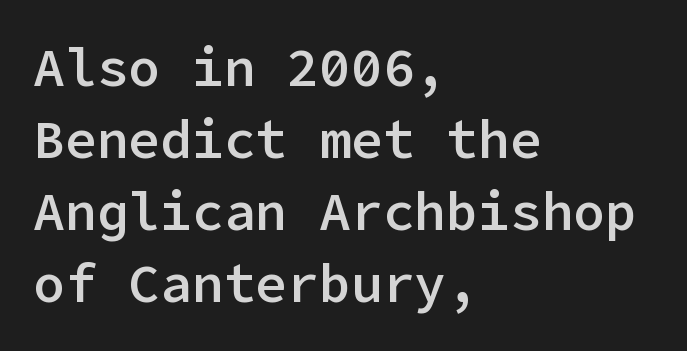
{"serif": "no", "italic": "no", "bold": "semi", "weight": "semibold", "width": "normal", "stroke_contrast": "low", "x_height": "medium", "underline": "no", "align": "left", "line_spacing": "normal", "line_spacing_ratio": 1.36, "letter_spacing": "normal", "letter_spacing_em": 0.0, "glyph_px": 53}
